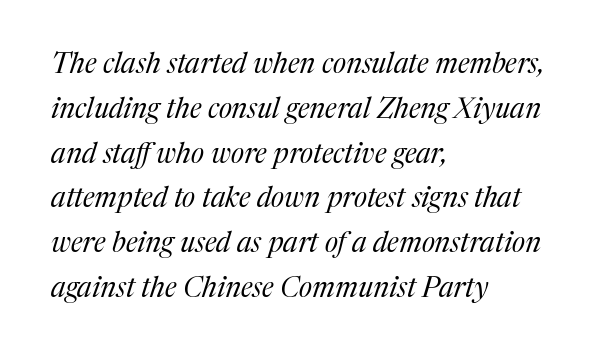
{"serif": "yes", "italic": "yes", "lean": "right", "slant_degrees": 17, "bold": "no", "weight": "regular", "width": "normal", "stroke_contrast": "medium", "x_height": "medium", "monospaced": "no", "underline": "no", "align": "left", "line_spacing": "normal", "line_spacing_ratio": 1.6, "letter_spacing": "normal", "letter_spacing_em": 0.0, "glyph_px": 28}
